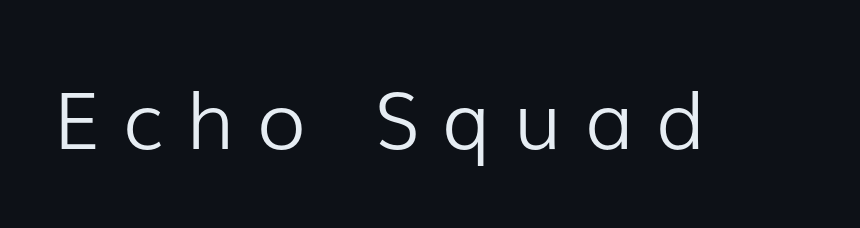
{"serif": "no", "italic": "no", "bold": "no", "weight": "light", "width": "normal", "stroke_contrast": "low", "x_height": "medium", "monospaced": "no", "underline": "no", "letter_spacing": "wide", "letter_spacing_em": 0.29, "glyph_px": 79}
